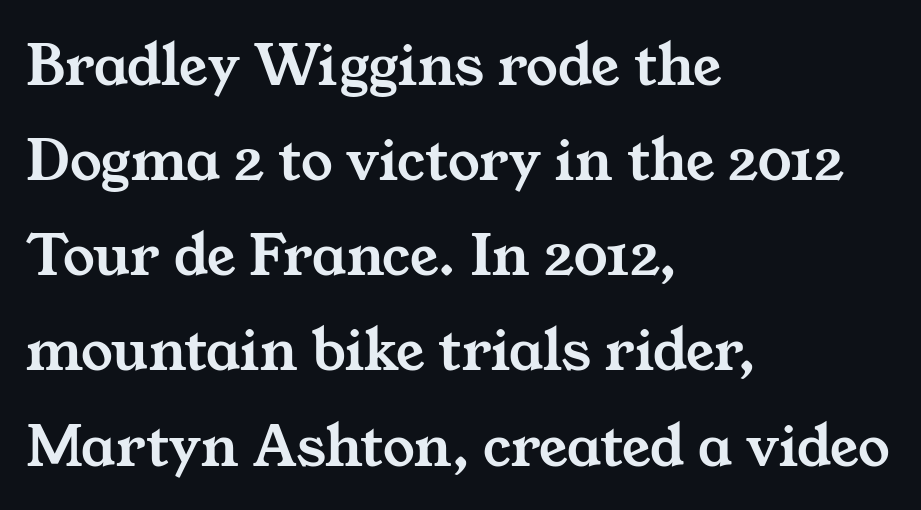
The image shows 63 px wide serif type; set left-aligned, normal line spacing (1.51x), normal letter spacing, not underlined; medium stroke contrast and a medium x-height.
